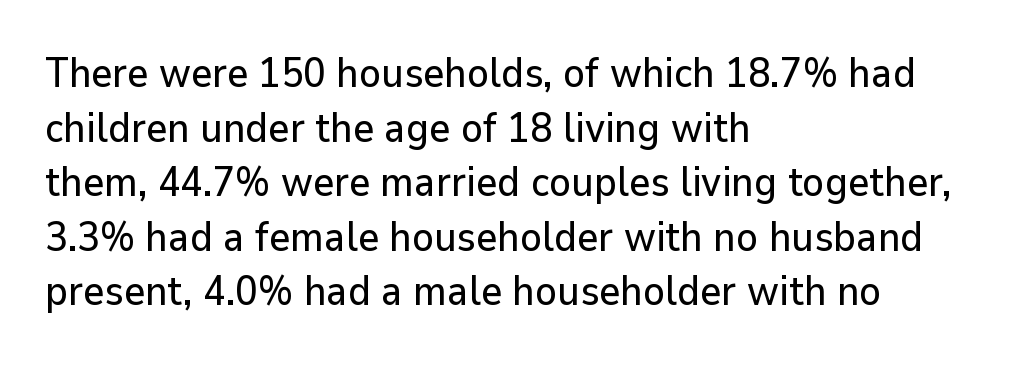
Q: Is the text italic (slanted)? A: No, it is upright.
Q: Is the typeface a serif or a sans-serif typeface? A: Sans-serif.
Q: Is the text underlined? A: No.
Q: How is the paragraph aligned? A: Left-aligned.
Q: Is the spacing between letters normal or unusually wide? A: Normal.
Q: Is the spacing between lines tight, normal or loose? A: Normal.
Q: Width (condensed, normal, or wide)? A: Normal.
Q: Stroke contrast? A: Low.
Q: x-height? A: Medium.
Q: Monospaced? A: No.
